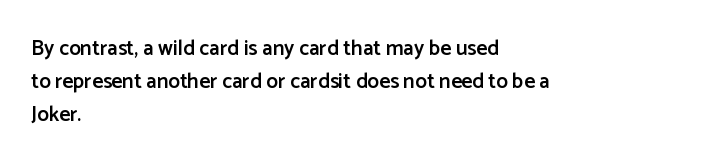
You could call the tracking neutral — neither tight nor loose. Which margin do the lines hug? The left one — the right edge is uneven. Regarding leading, the lines here are spaced in the standard way. Does the weight exceed regular? Yes, but only to semibold. The glyphs are unaccompanied by any horizontal stroke below them.
